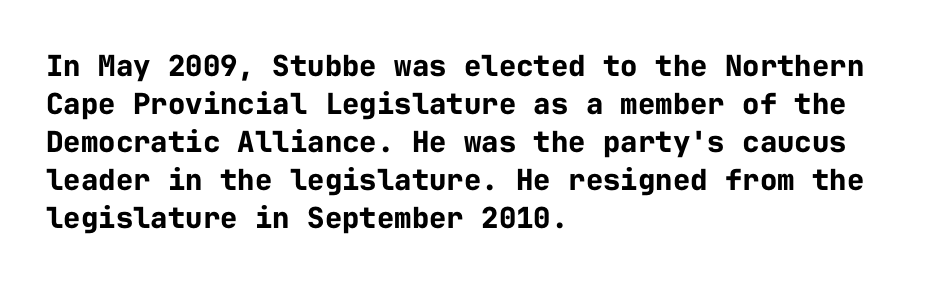
Q: Is the text bold? A: Yes.
Q: Is the text italic (slanted)? A: No, it is upright.
Q: Is the typeface a serif or a sans-serif typeface? A: Sans-serif.
Q: Is the text underlined? A: No.
Q: How is the paragraph aligned? A: Left-aligned.
Q: Is the spacing between letters normal or unusually wide? A: Normal.
Q: Is the spacing between lines tight, normal or loose? A: Normal.
Q: Width (condensed, normal, or wide)? A: Normal.
Q: Stroke contrast? A: Low.
Q: x-height? A: Medium.
Q: Monospaced? A: Yes.
